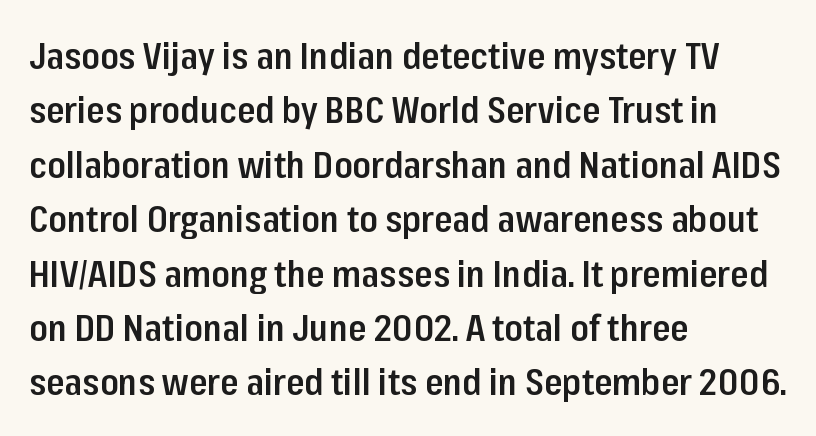
{"serif": "no", "italic": "no", "bold": "semi", "weight": "semibold", "width": "condensed", "stroke_contrast": "low", "x_height": "medium", "monospaced": "no", "underline": "no", "align": "left", "line_spacing": "normal", "line_spacing_ratio": 1.47, "letter_spacing": "normal", "letter_spacing_em": 0.0, "glyph_px": 37}
